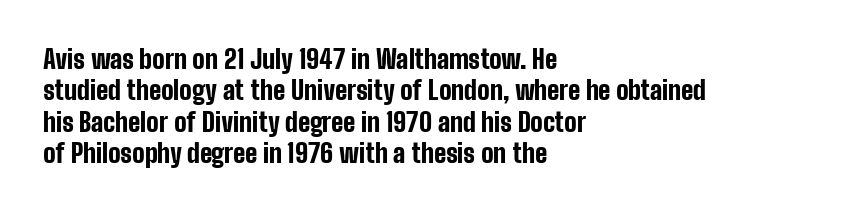
Q: Is the text bold? A: Yes.
Q: Is the text italic (slanted)? A: No, it is upright.
Q: Is the text underlined? A: No.
Q: How is the paragraph aligned? A: Left-aligned.
Q: Is the spacing between letters normal or unusually wide? A: Normal.
